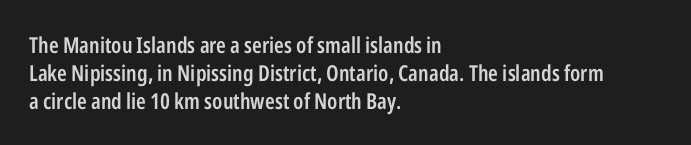
The image shows 22 px text type, upright; set left-aligned, normal line spacing (1.27x), normal letter spacing, not underlined.
